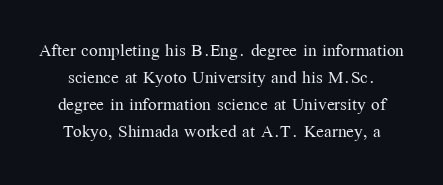
{"italic": "no", "bold": "no", "underline": "no", "align": "center", "line_spacing_ratio": 1.17, "letter_spacing": "normal", "letter_spacing_em": 0.0, "glyph_px": 23}
